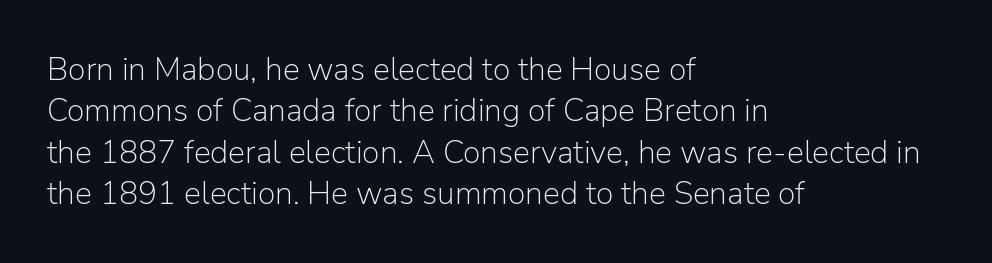
A quiet, ordinary-to-light weight characterises the typeface. The gap between lines stays unmarked. In terms of letterform style, serifs are entirely absent. Reading down the block, your eye returns to a fixed left position each line. Each letter keeps its own natural width here, so spacing adapts to shape. Letter spacing: default.
